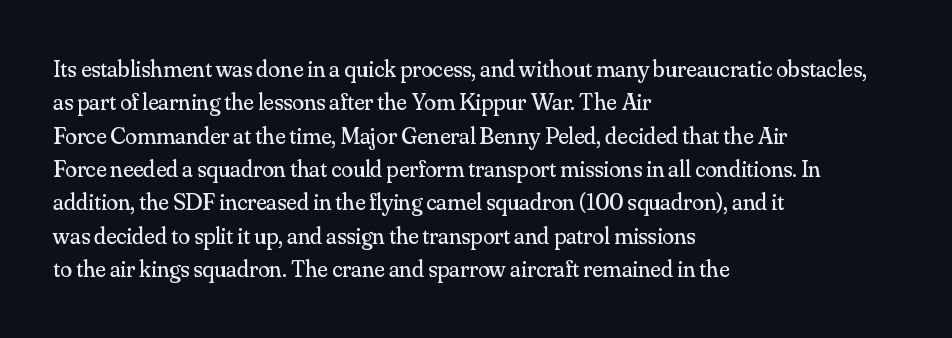
The letterforms sit at book weight or below. Posture: straight, roman, zero tilt. Tracking value appears to be zero — textbook default spacing. The passage shown stacks its lines at a standard gap. Is the block centered? No — it sits flush against the left margin. The foot of each line stays bare and open.
